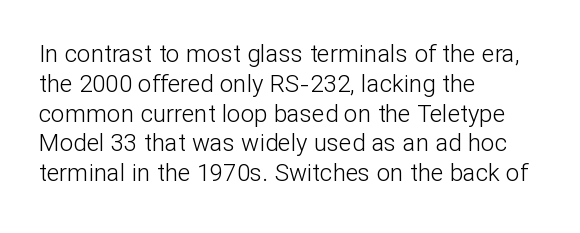
{"italic": "no", "bold": "no", "underline": "no", "align": "left", "line_spacing_ratio": 1.24, "letter_spacing": "normal", "letter_spacing_em": 0.0, "glyph_px": 24}
